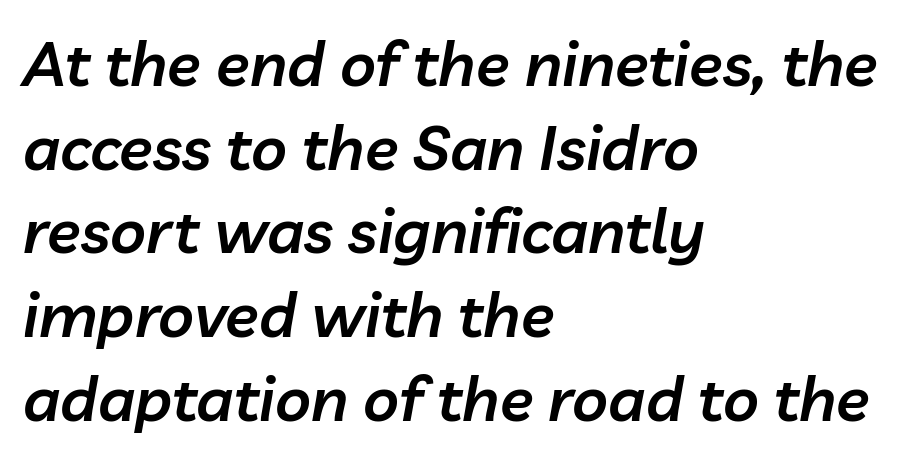
{"italic": "yes", "lean": "right", "slant_degrees": 10, "bold": "semi", "weight": "semibold", "width": "normal", "stroke_contrast": "low", "x_height": "medium", "monospaced": "no", "underline": "no", "align": "left", "line_spacing": "normal", "line_spacing_ratio": 1.35, "letter_spacing": "normal", "letter_spacing_em": 0.0, "glyph_px": 62}
